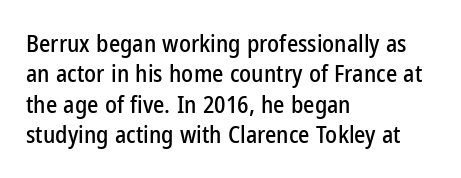
Unmarked baselines from the first word to the last. Short and long lines alike share a common starting point at left. The horizontal fit of the characters is conventional and even. Leading matches the norm, producing a regular column. In terms of posture, this sample is upright.
